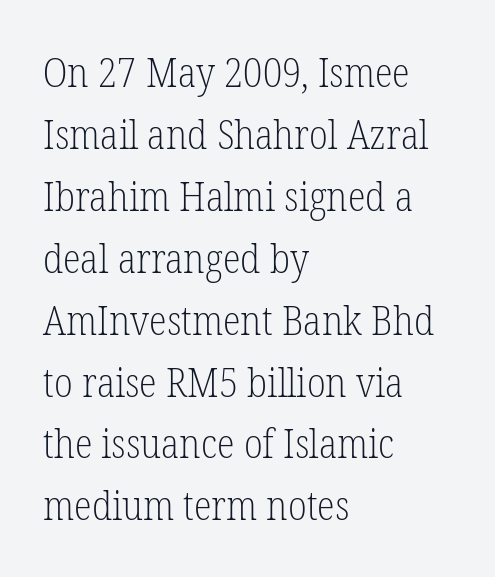
The image shows 41 px light, condensed serif type, upright; set left-aligned, normal line spacing (1.51x), normal letter spacing, not underlined; low stroke contrast and a medium x-height.
